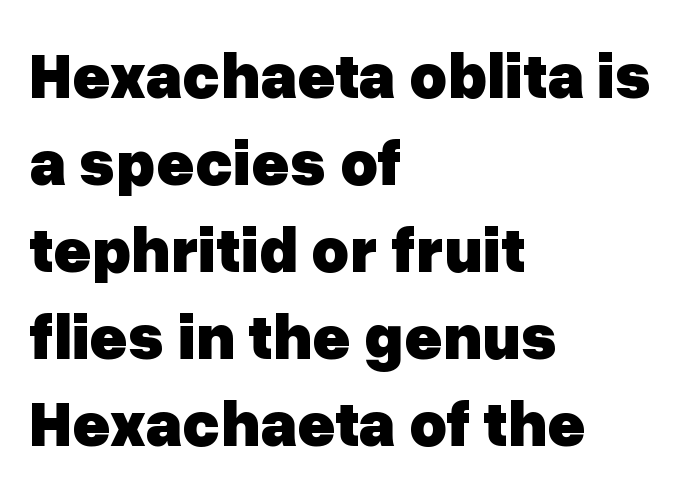
Q: Is the text bold? A: Yes.
Q: Is the text italic (slanted)? A: No, it is upright.
Q: Is the typeface a serif or a sans-serif typeface? A: Sans-serif.
Q: Is the text underlined? A: No.
Q: How is the paragraph aligned? A: Left-aligned.
Q: Is the spacing between letters normal or unusually wide? A: Normal.
Q: Is the spacing between lines tight, normal or loose? A: Normal.
Q: Width (condensed, normal, or wide)? A: Normal.
Q: Stroke contrast? A: Low.
Q: x-height? A: Medium.
Q: Monospaced? A: No.
